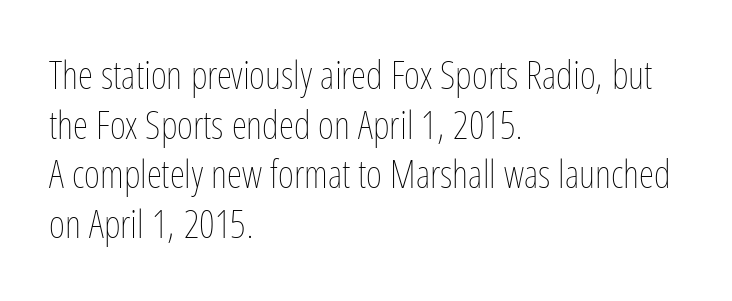
Q: Is the text bold? A: No.
Q: Is the text italic (slanted)? A: No, it is upright.
Q: Is the text underlined? A: No.
Q: How is the paragraph aligned? A: Left-aligned.
Q: Is the spacing between letters normal or unusually wide? A: Normal.
Q: Is the spacing between lines tight, normal or loose? A: Normal.
Q: Width (condensed, normal, or wide)? A: Condensed.
Q: Stroke contrast? A: Low.
Q: x-height? A: Medium.
Q: Monospaced? A: No.
